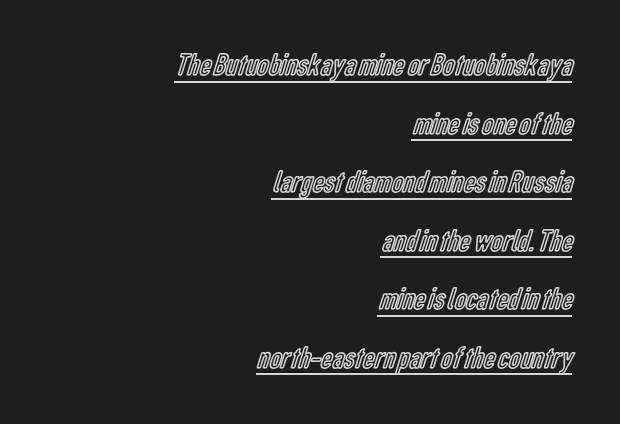
The image shows 32 px condensed type; set right-aligned, line spacing 1.83x, normal letter spacing, underlined; a medium x-height.
